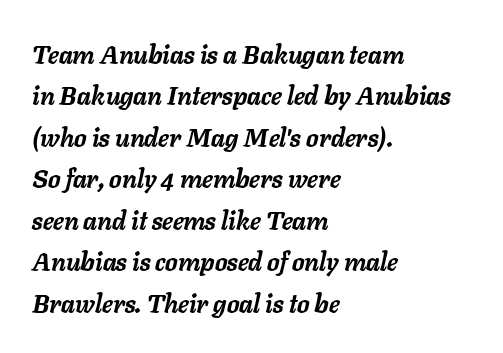
The image shows 25 px bold type, italic (leaning right); set left-aligned, normal line spacing (1.66x), normal letter spacing, not underlined.
